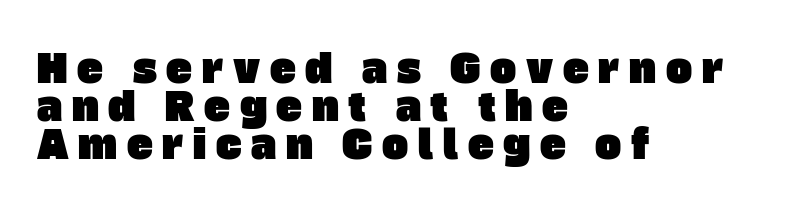
Every row of glyphs begins at an identical x-position on the left. Quick note: interline space is minimal. Compared with typical body copy, the letter spacing here is much looser. Type style note: lacks serifs.
